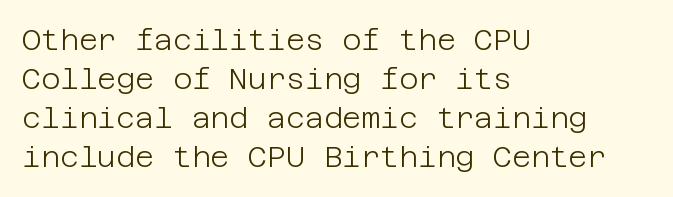
{"serif": "no", "italic": "no", "bold": "no", "weight": "light", "width": "normal", "stroke_contrast": "low", "x_height": "large", "underline": "no", "align": "left", "line_spacing": "normal", "line_spacing_ratio": 1.35, "letter_spacing": "normal", "letter_spacing_em": 0.0, "glyph_px": 29}
